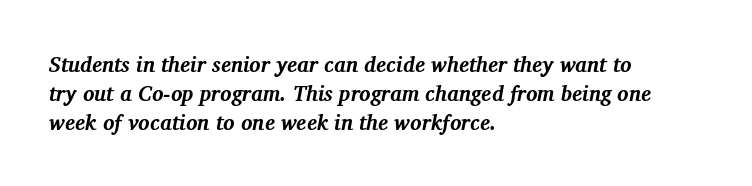
Q: Is the text bold? A: Yes.
Q: Is the text italic (slanted)? A: Yes, it leans right by about 11 degrees.
Q: Is the text underlined? A: No.
Q: How is the paragraph aligned? A: Left-aligned.
Q: Is the spacing between letters normal or unusually wide? A: Normal.
Q: Is the spacing between lines tight, normal or loose? A: Normal.
